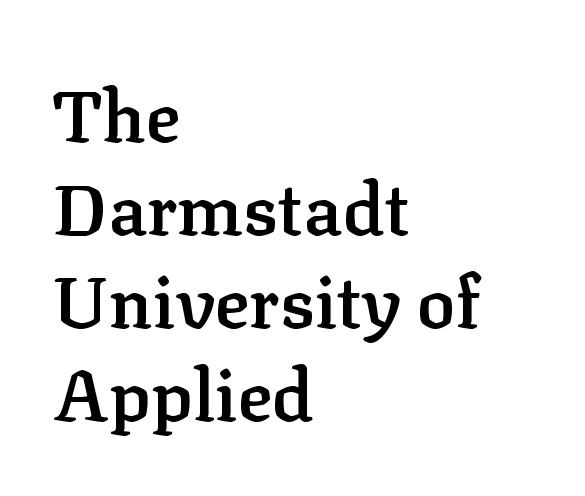
{"serif": "yes", "italic": "no", "bold": "semi", "weight": "semibold", "width": "normal", "stroke_contrast": "low", "x_height": "medium", "monospaced": "no", "underline": "no", "align": "left", "line_spacing": "normal", "line_spacing_ratio": 1.29, "letter_spacing": "normal", "letter_spacing_em": 0.0, "glyph_px": 72}
